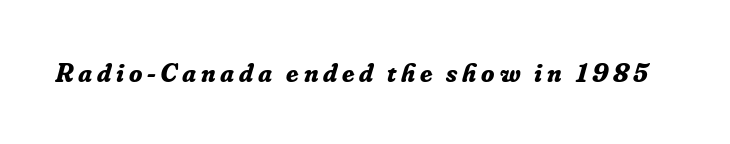
{"italic": "yes", "lean": "right", "slant_degrees": 16, "bold": "yes", "underline": "no", "glyph_px": 27}
